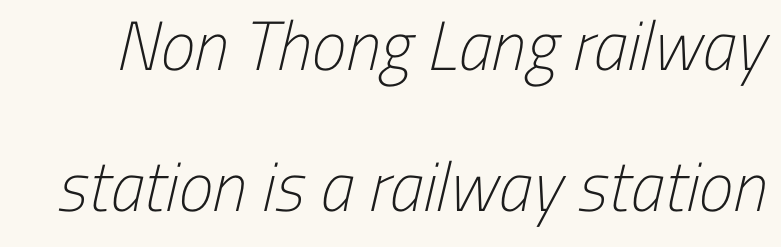
{"serif": "no", "bold": "no", "weight": "light", "width": "condensed", "stroke_contrast": "low", "x_height": "medium", "monospaced": "no", "underline": "no", "line_spacing": "loose", "line_spacing_ratio": 2.02, "letter_spacing": "normal", "letter_spacing_em": 0.0, "glyph_px": 70}
